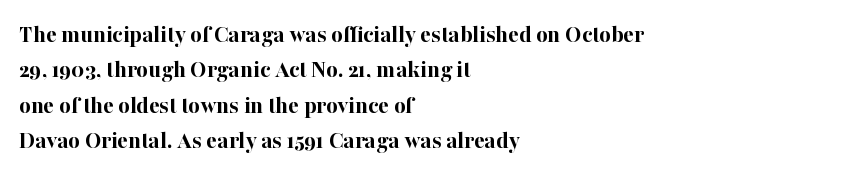
{"italic": "no", "bold": "yes", "underline": "no", "align": "left", "line_spacing": "normal", "line_spacing_ratio": 1.42, "letter_spacing": "normal", "letter_spacing_em": 0.0, "glyph_px": 25}
